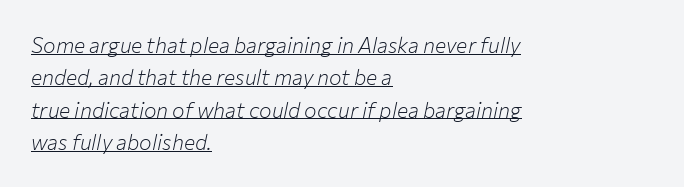
{"italic": "yes", "lean": "right", "slant_degrees": 12, "bold": "no", "underline": "yes", "align": "left", "line_spacing": "normal", "line_spacing_ratio": 1.54, "letter_spacing": "normal", "letter_spacing_em": 0.0, "glyph_px": 21}
